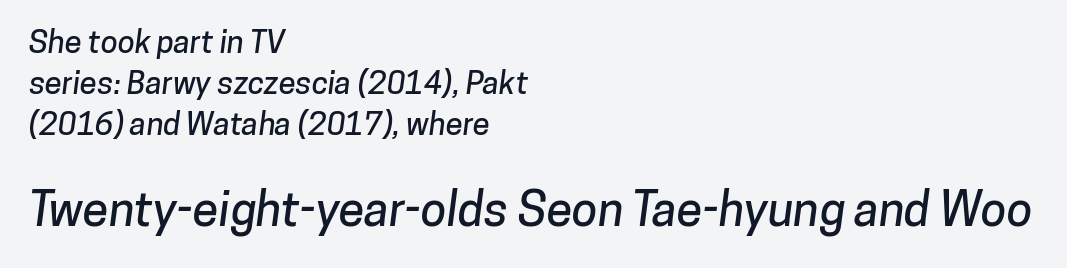
Q: Is the typeface a serif or a sans-serif typeface? A: Sans-serif.
Q: Is the text underlined? A: No.
Q: How is the paragraph aligned? A: Left-aligned.
Q: Is the spacing between letters normal or unusually wide? A: Normal.
Q: Is the spacing between lines tight, normal or loose? A: Normal.
Q: Which block of text is set in a larger size, the first (top) or the second (bottom)? A: The second (bottom) one.
Q: Width (condensed, normal, or wide)? A: Normal.
Q: Stroke contrast? A: Low.
Q: x-height? A: Medium.
Q: Monospaced? A: No.
